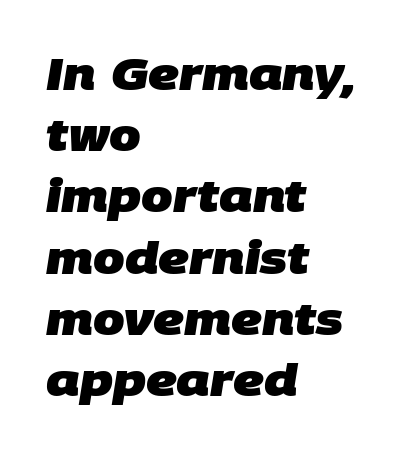
The image shows 45 px heavy sans-serif type; set left-aligned, normal line spacing (1.36x), normal letter spacing, not underlined; low stroke contrast and a large x-height.
